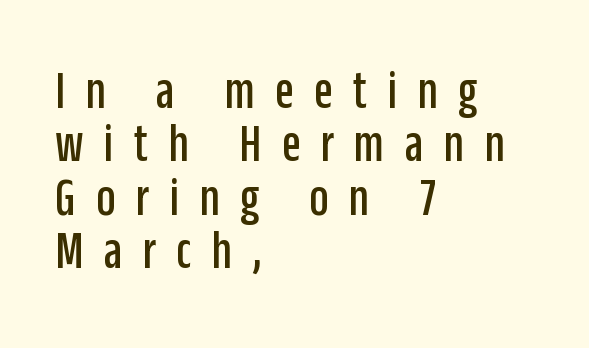
{"serif": "no", "italic": "no", "width": "condensed", "stroke_contrast": "low", "x_height": "large", "monospaced": "no", "underline": "no", "align": "left", "line_spacing": "tight", "line_spacing_ratio": 0.99, "letter_spacing": "wide", "letter_spacing_em": 0.38, "glyph_px": 54}
